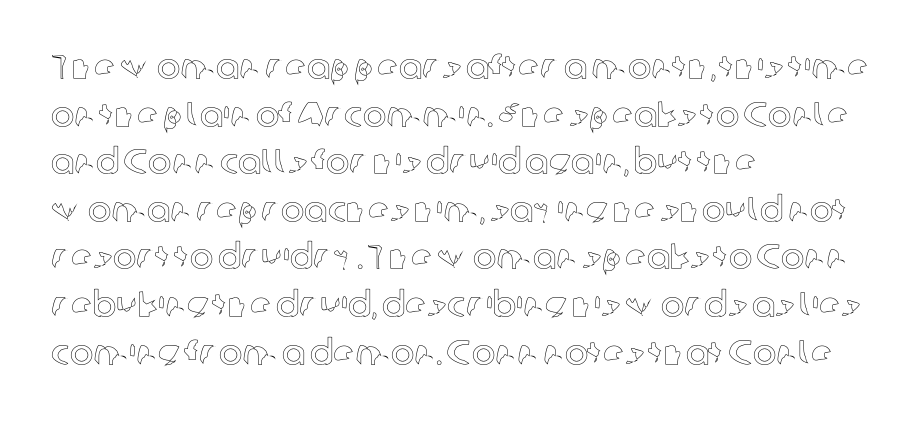
{"italic": "no", "width": "normal", "x_height": "medium", "monospaced": "no", "underline": "no", "align": "left", "line_spacing": "normal", "line_spacing_ratio": 1.36, "letter_spacing": "normal", "letter_spacing_em": 0.0, "glyph_px": 35}
